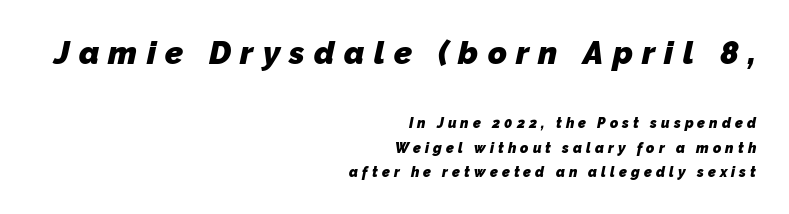
Q: Is the text bold? A: Yes.
Q: Is the typeface a serif or a sans-serif typeface? A: Sans-serif.
Q: Is the text underlined? A: No.
Q: How is the paragraph aligned? A: Right-aligned.
Q: Is the spacing between letters normal or unusually wide? A: Unusually wide.
Q: Which block of text is set in a larger size, the first (top) or the second (bottom)? A: The first (top) one.
Q: Width (condensed, normal, or wide)? A: Normal.
Q: Stroke contrast? A: Low.
Q: x-height? A: Medium.
Q: Monospaced? A: No.
